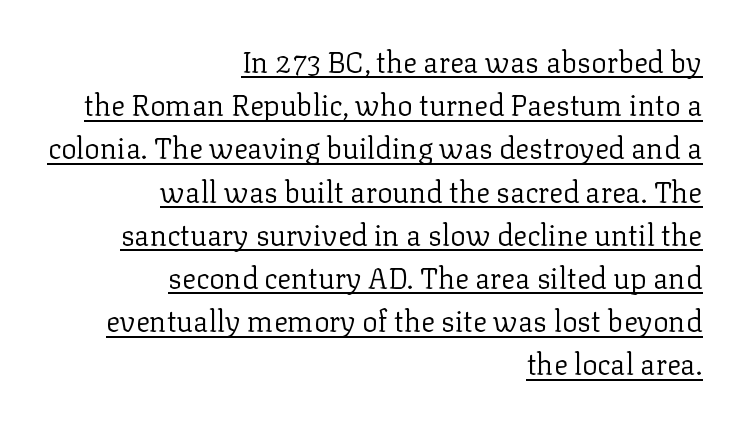
The image shows 29 px regular-weight serif type, upright; set right-aligned, normal line spacing (1.49x), normal letter spacing, underlined; low stroke contrast and a medium x-height.
